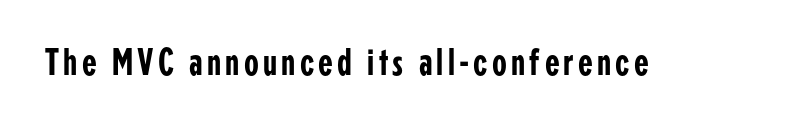
{"serif": "no", "italic": "no", "width": "condensed", "stroke_contrast": "low", "x_height": "medium", "monospaced": "no", "underline": "no", "glyph_px": 38}
